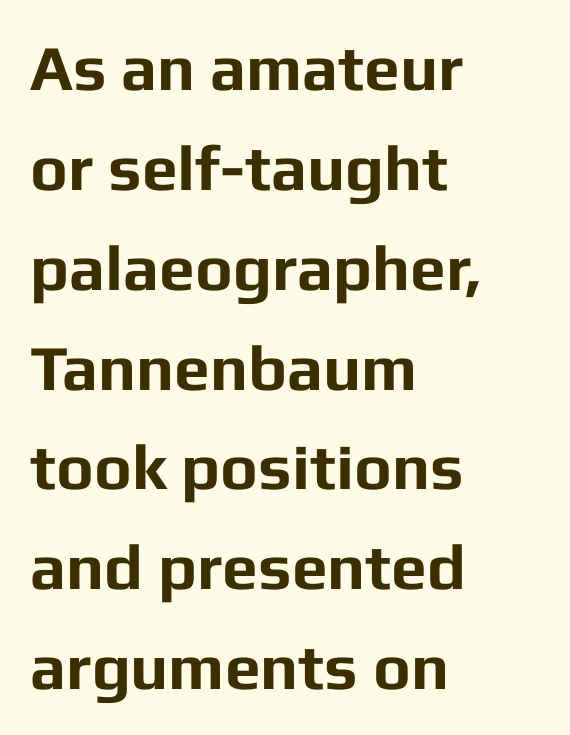
{"serif": "no", "italic": "no", "bold": "yes", "weight": "bold", "width": "normal", "stroke_contrast": "low", "x_height": "medium", "monospaced": "no", "underline": "no", "align": "left", "line_spacing": "normal", "line_spacing_ratio": 1.56, "letter_spacing": "normal", "letter_spacing_em": 0.0, "glyph_px": 64}
